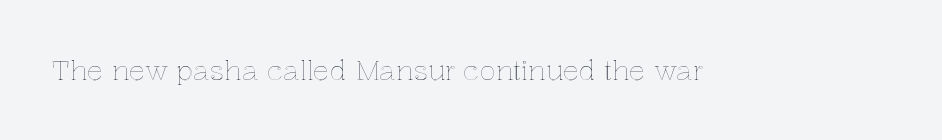
This rendering leaves character spacing at its baseline value. Has an underline been added? It has not. No italicization has been applied; the sample stays upright.
